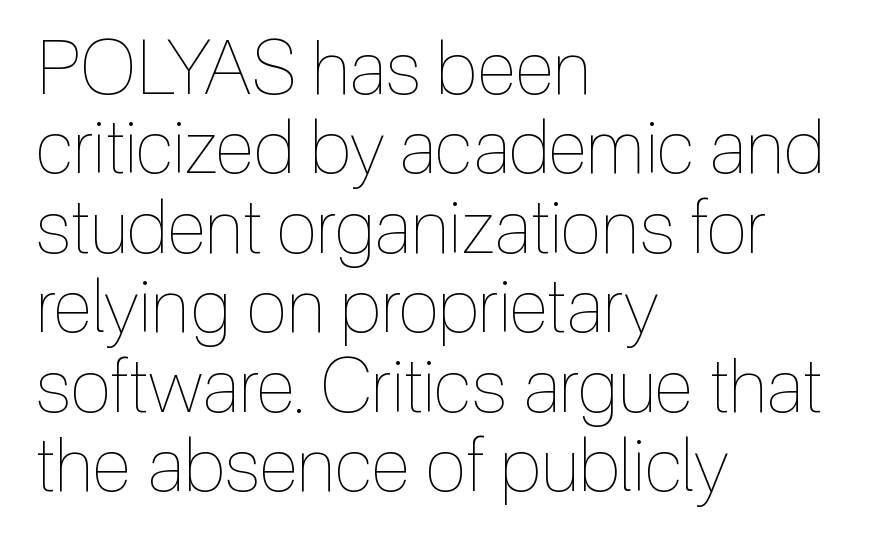
Looks like regular typesetting: each glyph gets only the width it needs. Upright lettering throughout. A clean baseline with only descenders dipping below it. The paragraph shown leans on its left margin. Summary of weight: not heavy and not bold.
